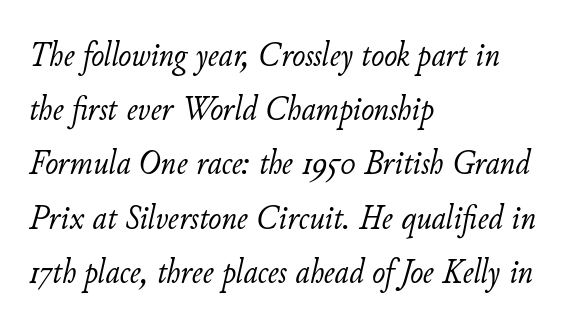
The image shows 35 px light type, italic (leaning right); set left-aligned, normal line spacing (1.55x), normal letter spacing, not underlined; low stroke contrast and a small x-height.
